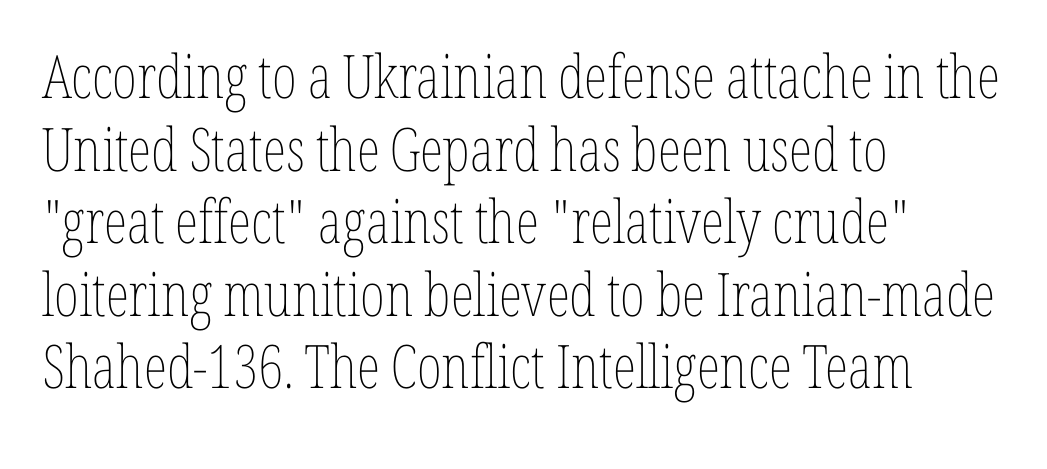
Q: Is the text bold? A: No.
Q: Is the text italic (slanted)? A: No, it is upright.
Q: Is the text underlined? A: No.
Q: How is the paragraph aligned? A: Left-aligned.
Q: Is the spacing between letters normal or unusually wide? A: Normal.
Q: Width (condensed, normal, or wide)? A: Condensed.
Q: Stroke contrast? A: Low.
Q: x-height? A: Medium.
Q: Monospaced? A: No.
